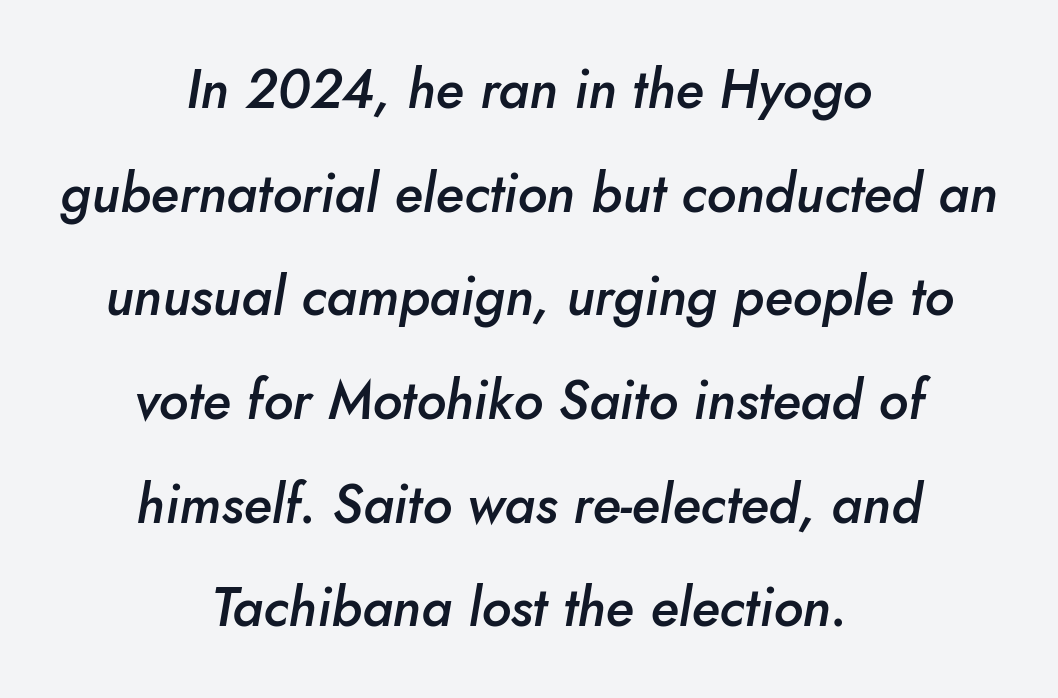
Q: Is the text bold? A: Semi-bold.
Q: Is the text italic (slanted)? A: Yes, it leans right by about 10 degrees.
Q: Is the text underlined? A: No.
Q: How is the paragraph aligned? A: Centered.
Q: Is the spacing between letters normal or unusually wide? A: Normal.
Q: Is the spacing between lines tight, normal or loose? A: Loose.
Q: Width (condensed, normal, or wide)? A: Normal.
Q: Stroke contrast? A: Low.
Q: x-height? A: Small.
Q: Monospaced? A: No.
